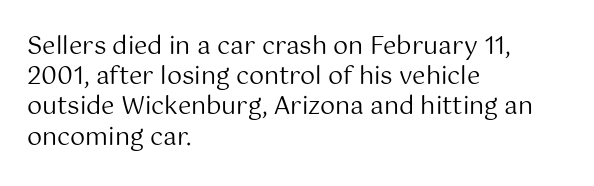
The image shows 24 px text type, upright; set left-aligned, normal line spacing (1.26x), normal letter spacing, not underlined.
